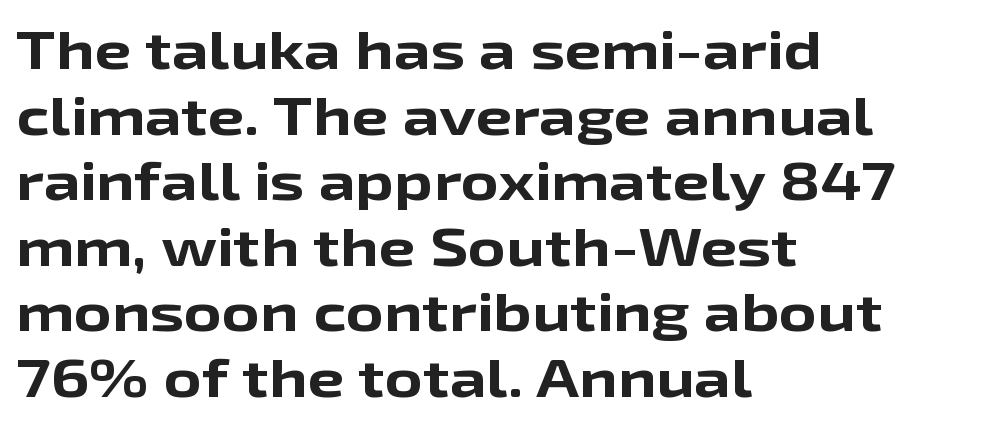
Q: Is the text bold? A: Yes.
Q: Is the text italic (slanted)? A: No, it is upright.
Q: Is the typeface a serif or a sans-serif typeface? A: Sans-serif.
Q: Is the text underlined? A: No.
Q: How is the paragraph aligned? A: Left-aligned.
Q: Is the spacing between letters normal or unusually wide? A: Normal.
Q: Is the spacing between lines tight, normal or loose? A: Normal.
Q: Width (condensed, normal, or wide)? A: Wide.
Q: Stroke contrast? A: Low.
Q: x-height? A: Medium.
Q: Monospaced? A: No.
